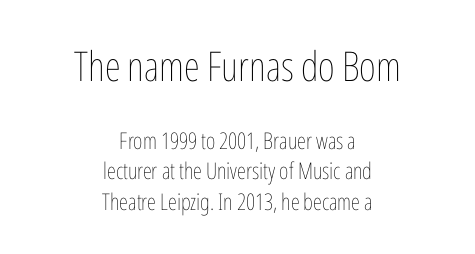
Q: Is the text bold? A: No.
Q: Is the text italic (slanted)? A: No, it is upright.
Q: Is the text underlined? A: No.
Q: How is the paragraph aligned? A: Centered.
Q: Is the spacing between letters normal or unusually wide? A: Normal.
Q: Is the spacing between lines tight, normal or loose? A: Normal.
Q: Which block of text is set in a larger size, the first (top) or the second (bottom)? A: The first (top) one.
Q: Width (condensed, normal, or wide)? A: Condensed.
Q: Stroke contrast? A: Low.
Q: x-height? A: Medium.
Q: Monospaced? A: No.
